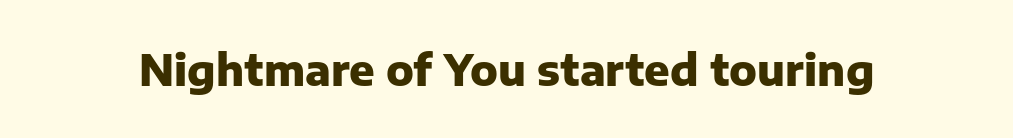
In terms of letterform style, serifs are entirely absent. Is this a fixed-width face? No — the glyphs have proportional, varying widths. Every letter is thick-stroked: bold, no question. The glyphs are unaccompanied by any horizontal stroke below them. The axis of the letterforms is exactly vertical. Students, note that the glyphs here touch the page at normal intervals.
